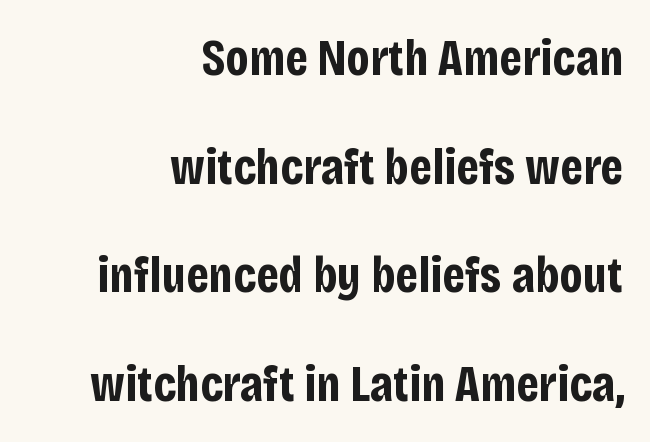
{"serif": "no", "italic": "no", "bold": "yes", "weight": "bold", "width": "condensed", "stroke_contrast": "low", "x_height": "large", "monospaced": "no", "underline": "no", "align": "right", "line_spacing": "loose", "line_spacing_ratio": 2.13, "letter_spacing": "normal", "letter_spacing_em": 0.0, "glyph_px": 51}
